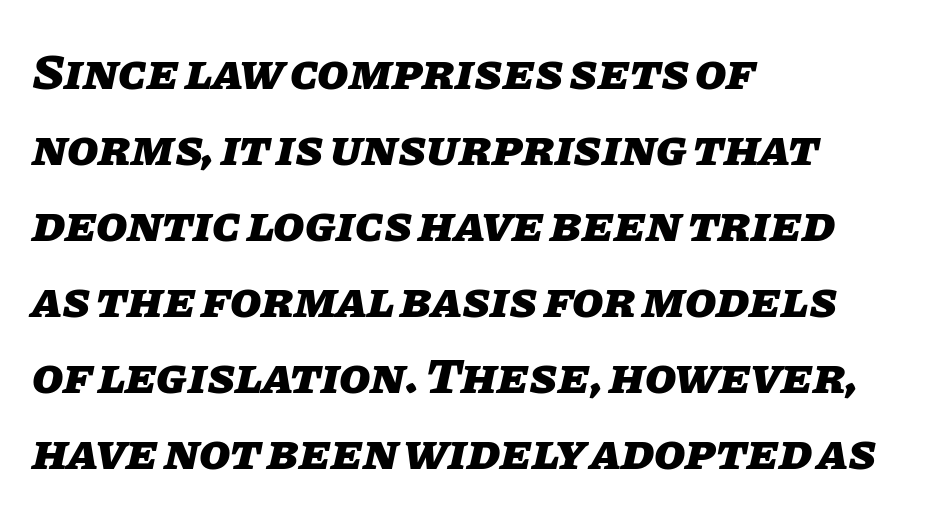
{"italic": "yes", "lean": "right", "slant_degrees": 11, "bold": "yes", "weight": "heavy", "width": "normal", "stroke_contrast": "low", "x_height": "large", "monospaced": "no", "underline": "no", "align": "left", "line_spacing": "normal", "line_spacing_ratio": 1.49, "letter_spacing": "normal", "letter_spacing_em": 0.0, "glyph_px": 51}
